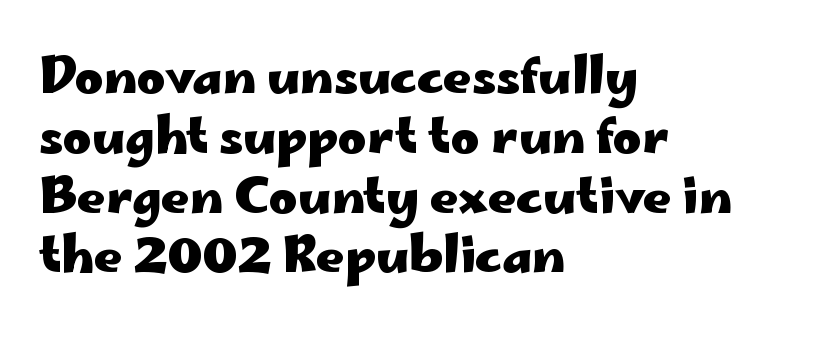
Q: Is the text bold? A: Yes.
Q: Is the text italic (slanted)? A: No, it is upright.
Q: Is the typeface a serif or a sans-serif typeface? A: Sans-serif.
Q: Is the text underlined? A: No.
Q: How is the paragraph aligned? A: Left-aligned.
Q: Is the spacing between letters normal or unusually wide? A: Normal.
Q: Width (condensed, normal, or wide)? A: Wide.
Q: Stroke contrast? A: Low.
Q: x-height? A: Small.
Q: Monospaced? A: No.
